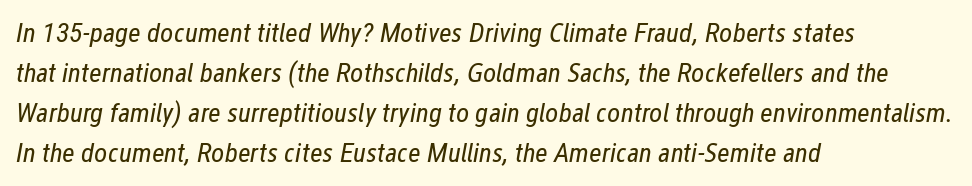
The image shows 28 px regular-weight, condensed type, italic (leaning right); set left-aligned, normal line spacing (1.43x), normal letter spacing, not underlined; low stroke contrast and a medium x-height.
